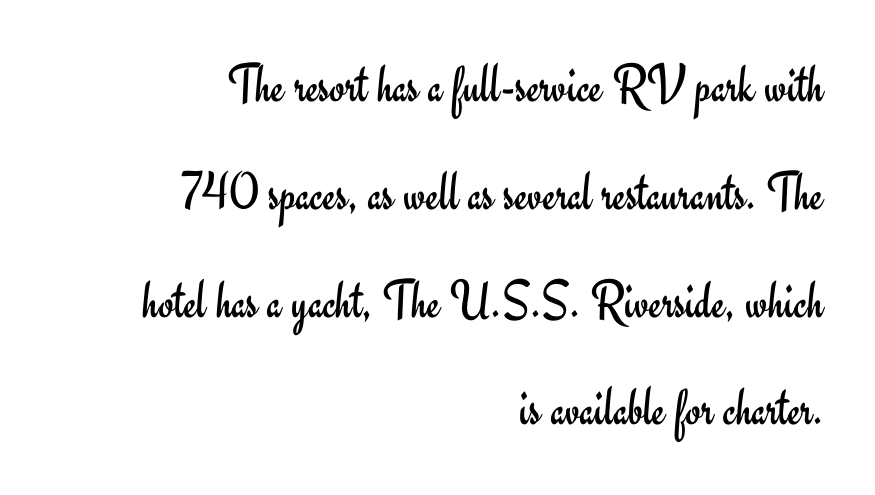
The image shows 55 px regular-weight sans-serif type; set right-aligned, loose line spacing (1.96x), normal letter spacing, not underlined; low stroke contrast and a small x-height.
